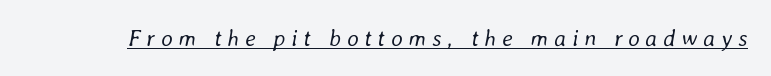
The image shows 23 px text type, italic (leaning right); set unusually wide letter spacing (+0.25 em), underlined.
